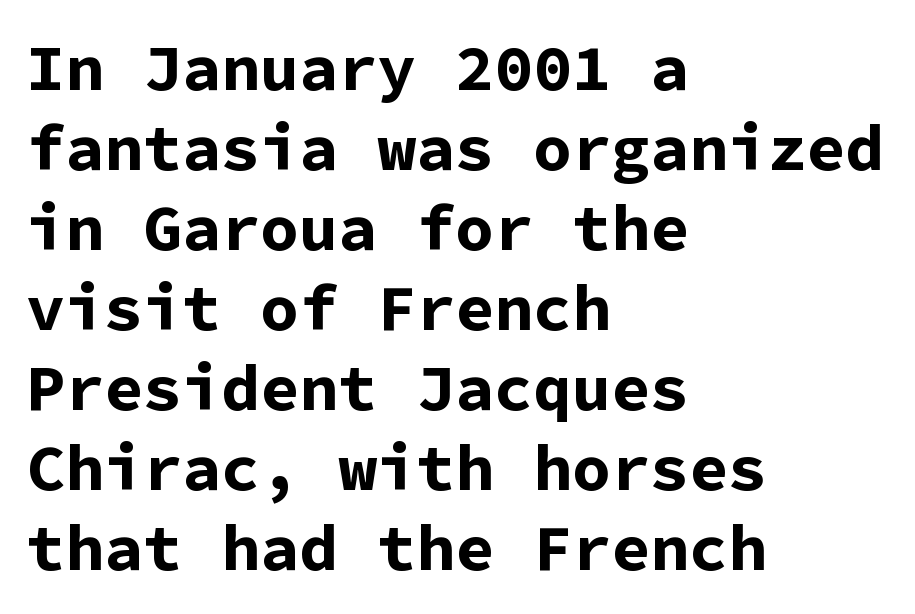
Q: Is the text bold? A: Yes.
Q: Is the text italic (slanted)? A: No, it is upright.
Q: Is the typeface a serif or a sans-serif typeface? A: Sans-serif.
Q: Is the text underlined? A: No.
Q: How is the paragraph aligned? A: Left-aligned.
Q: Is the spacing between letters normal or unusually wide? A: Normal.
Q: Width (condensed, normal, or wide)? A: Normal.
Q: Stroke contrast? A: Low.
Q: x-height? A: Medium.
Q: Monospaced? A: Yes.
